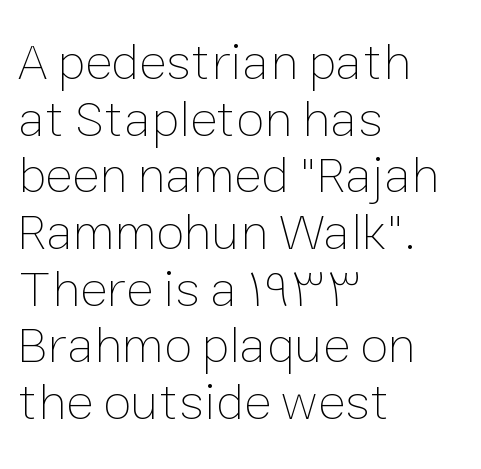
The image shows 52 px thin type, upright; set left-aligned, tight line spacing (1.09x), normal letter spacing, not underlined; low stroke contrast and a medium x-height.
